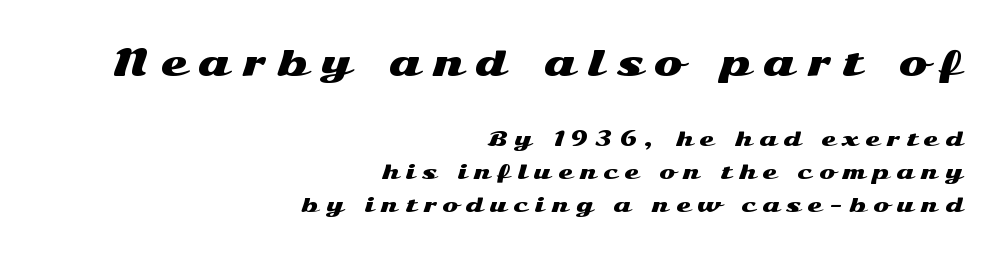
Q: Is the text italic (slanted)? A: Yes.
Q: Is the typeface a serif or a sans-serif typeface? A: Sans-serif.
Q: Is the text underlined? A: No.
Q: How is the paragraph aligned? A: Right-aligned.
Q: Is the spacing between letters normal or unusually wide? A: Unusually wide.
Q: Which block of text is set in a larger size, the first (top) or the second (bottom)? A: The first (top) one.
Q: Width (condensed, normal, or wide)? A: Wide.
Q: Stroke contrast? A: Medium.
Q: x-height? A: Medium.
Q: Monospaced? A: No.
